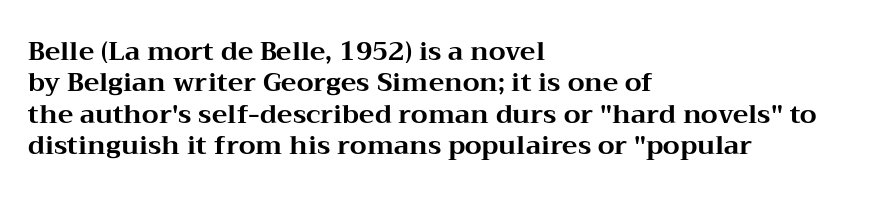
{"italic": "no", "bold": "yes", "underline": "no", "align": "left", "line_spacing_ratio": 1.21, "letter_spacing": "normal", "letter_spacing_em": 0.0, "glyph_px": 26}
